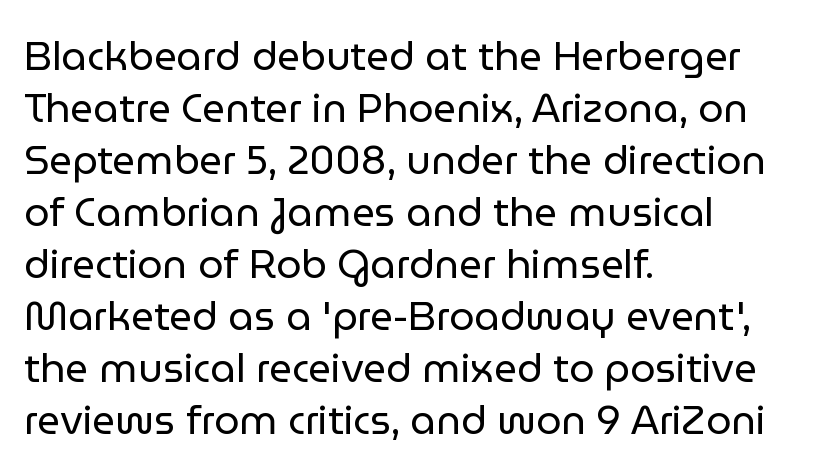
Q: Is the text bold? A: No.
Q: Is the text italic (slanted)? A: No, it is upright.
Q: Is the typeface a serif or a sans-serif typeface? A: Sans-serif.
Q: Is the text underlined? A: No.
Q: How is the paragraph aligned? A: Left-aligned.
Q: Is the spacing between letters normal or unusually wide? A: Normal.
Q: Is the spacing between lines tight, normal or loose? A: Normal.
Q: Width (condensed, normal, or wide)? A: Normal.
Q: Stroke contrast? A: Low.
Q: x-height? A: Medium.
Q: Monospaced? A: No.
